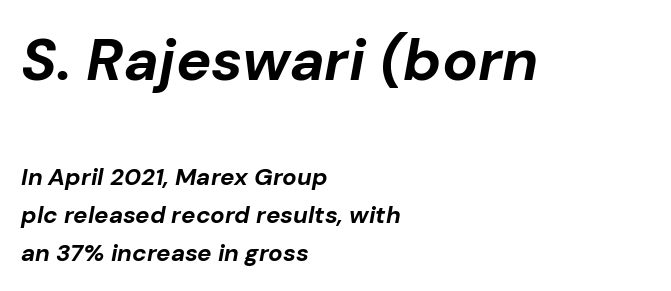
The image shows 59 px bold type, italic (leaning right); set left-aligned, normal line spacing (1.58x), normal letter spacing, not underlined; the first (top) block is 2.46x larger; low stroke contrast and a medium x-height.
